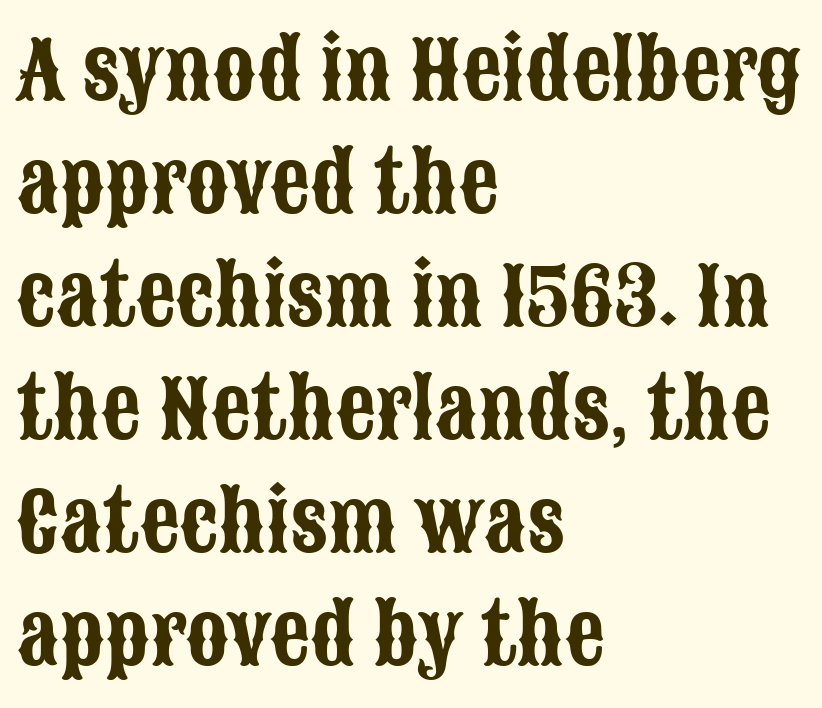
Q: Is the text italic (slanted)? A: No, it is upright.
Q: Is the typeface a serif or a sans-serif typeface? A: Sans-serif.
Q: Is the text underlined? A: No.
Q: How is the paragraph aligned? A: Left-aligned.
Q: Is the spacing between letters normal or unusually wide? A: Normal.
Q: Is the spacing between lines tight, normal or loose? A: Normal.
Q: Width (condensed, normal, or wide)? A: Condensed.
Q: Stroke contrast? A: Low.
Q: x-height? A: Large.
Q: Monospaced? A: No.
